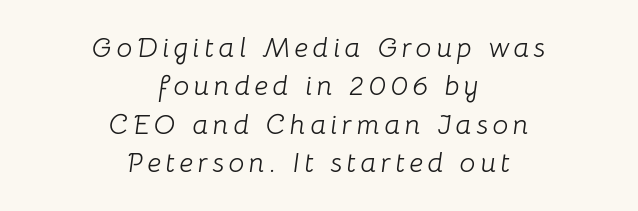
{"italic": "yes", "lean": "right", "slant_degrees": 8, "bold": "no", "weight": "light", "width": "normal", "stroke_contrast": "low", "x_height": "medium", "monospaced": "no", "underline": "no", "align": "center", "line_spacing": "normal", "line_spacing_ratio": 1.37, "glyph_px": 28}
